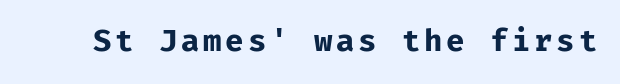
Q: Is the text bold? A: Yes.
Q: Is the text italic (slanted)? A: No, it is upright.
Q: Is the typeface a serif or a sans-serif typeface? A: Sans-serif.
Q: Is the text underlined? A: No.
Q: Width (condensed, normal, or wide)? A: Normal.
Q: Stroke contrast? A: Low.
Q: x-height? A: Medium.
